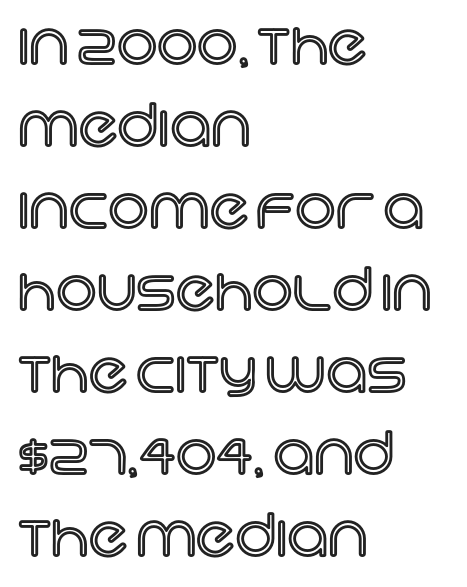
The image shows 57 px text type, upright; set left-aligned, normal line spacing (1.44x), normal letter spacing, not underlined; a large x-height.
